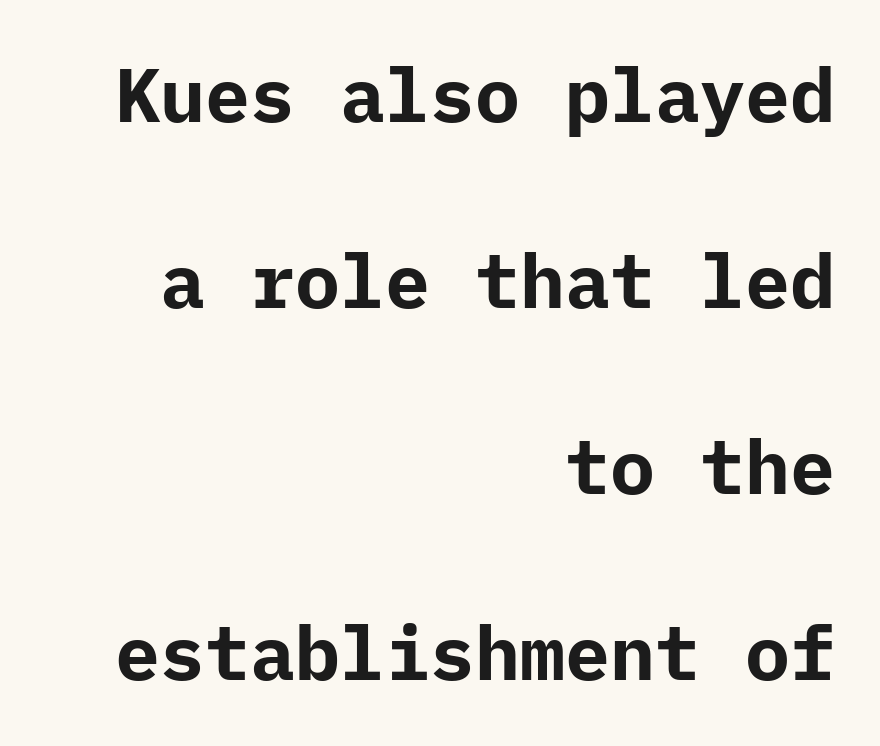
Unlike italic type, these characters show no tilt at all. Observe the ordinary spacing: letters are neighbours, not strangers. The rendering anchors every line to the right-hand side. Serifs: no, the terminals of the letterforms are clean. Check under the words: just untouched page.
